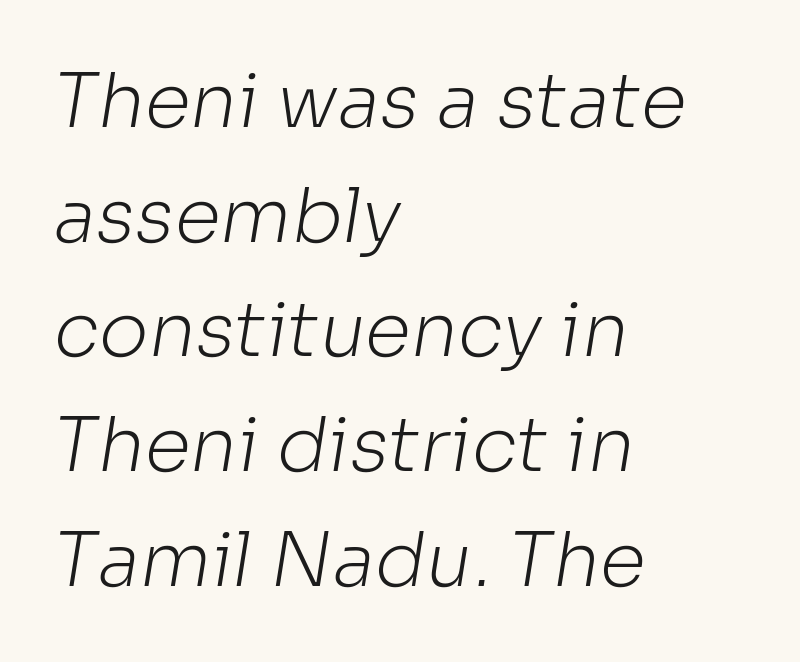
The image shows 75 px light sans-serif type; set left-aligned, normal line spacing (1.53x), normal letter spacing, not underlined; low stroke contrast and a medium x-height.
